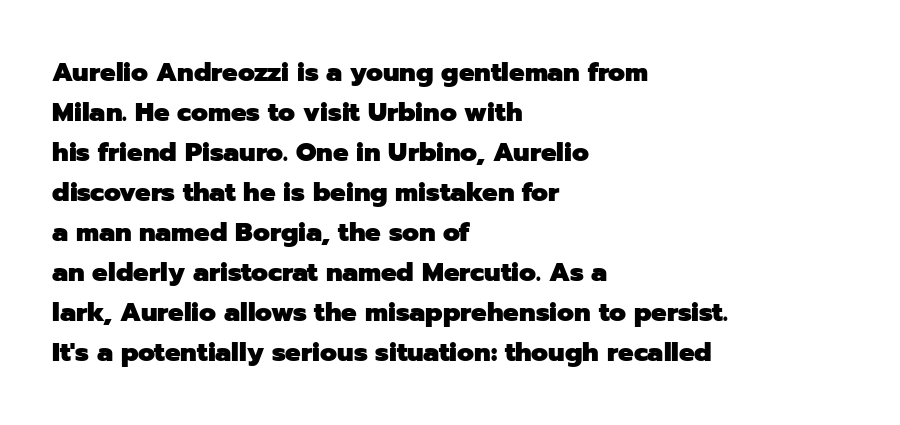
Q: Is the text bold? A: Yes.
Q: Is the text italic (slanted)? A: No, it is upright.
Q: Is the text underlined? A: No.
Q: How is the paragraph aligned? A: Left-aligned.
Q: Is the spacing between letters normal or unusually wide? A: Normal.
Q: Is the spacing between lines tight, normal or loose? A: Normal.
